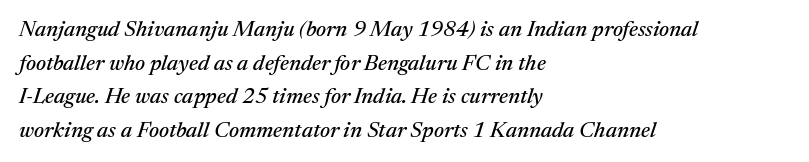
Any mark beneath the type? The region is blank. In CSS terms this would be text-align: left. Does the leading feel generous? No, just average. Emphasis-style slanted type is in use. Observe the ordinary spacing: letters are neighbours, not strangers.
